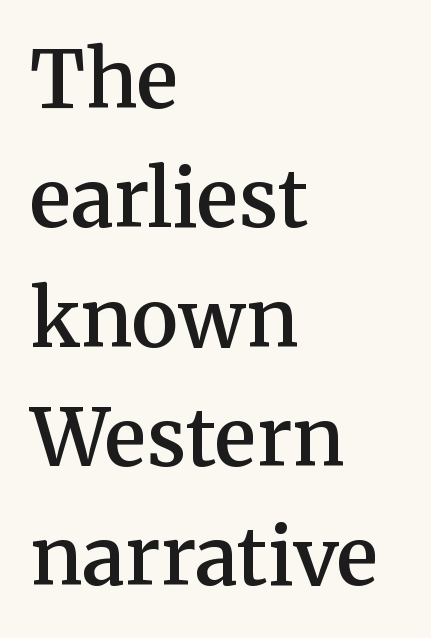
The image shows 79 px semibold serif type, upright; set left-aligned, normal line spacing (1.51x), normal letter spacing, not underlined; medium stroke contrast and a medium x-height.
